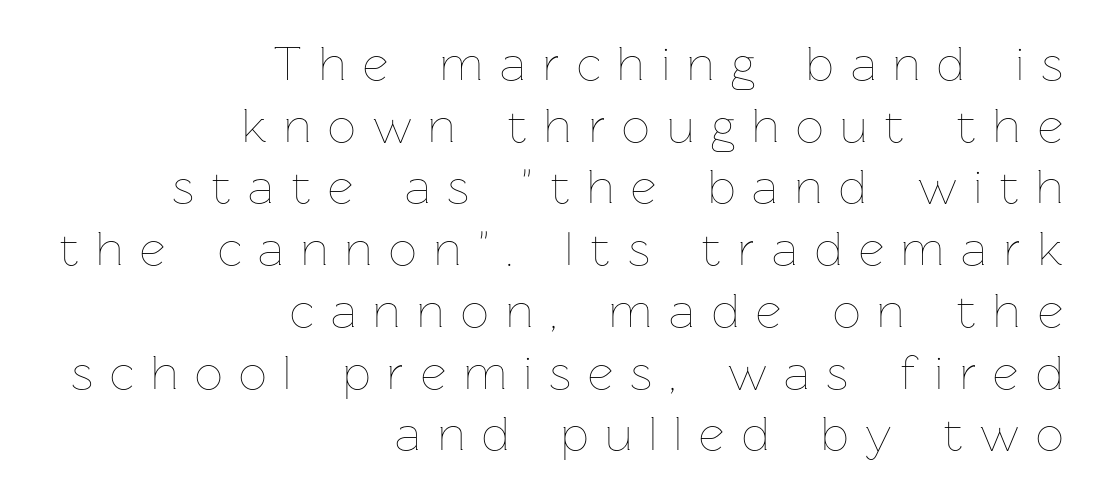
{"italic": "no", "bold": "no", "weight": "thin", "width": "normal", "stroke_contrast": "low", "x_height": "medium", "monospaced": "no", "underline": "no", "align": "right", "line_spacing": "normal", "line_spacing_ratio": 1.26, "letter_spacing": "wide", "letter_spacing_em": 0.35, "glyph_px": 49}
